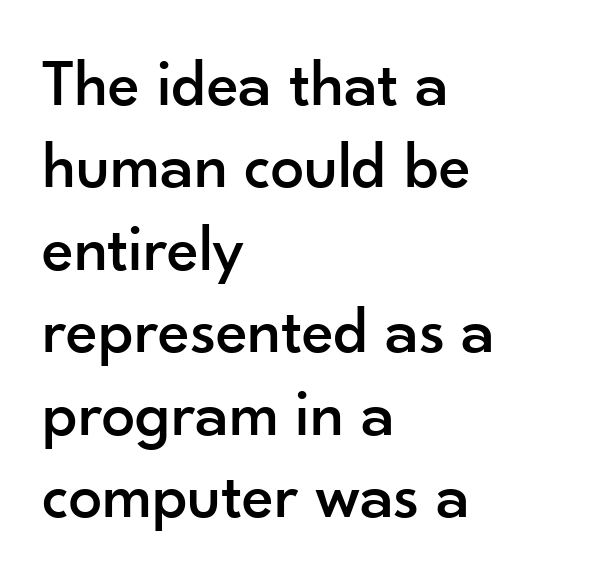
{"serif": "no", "italic": "no", "width": "normal", "stroke_contrast": "low", "x_height": "small", "monospaced": "no", "underline": "no", "align": "left", "line_spacing_ratio": 1.23, "letter_spacing": "normal", "letter_spacing_em": 0.0, "glyph_px": 67}
